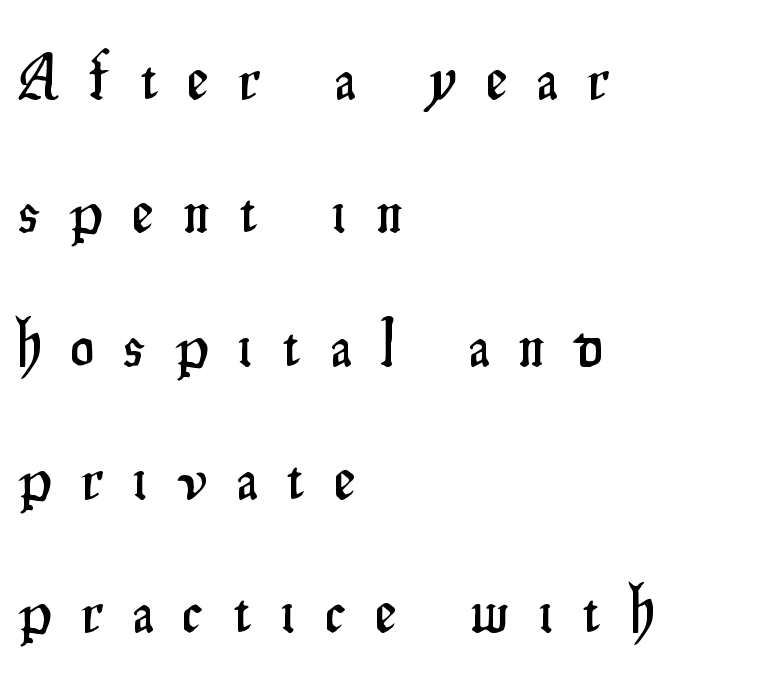
You could fit nearly another row in the gap between these rows. Each letter keeps its own natural width here, so spacing adapts to shape. Examine the stroke ends and you'll find no serifs. Is the letter spacing exaggerated? Yes — the characters are pushed far apart. Upright lettering throughout.
